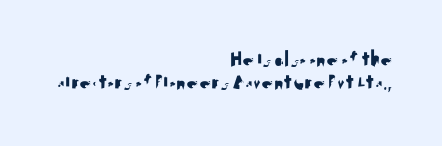
Unlike italic type, these characters show no tilt at all. You could barely slide anything between these rows. The space directly below the letters is spotless. Casual observation: everything's shoved over to the right. How are the letters spaced? Ordinarily, with no added tracking.
